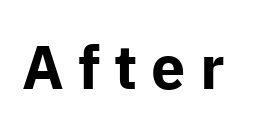
Does the lettering tilt? It doesn't — this is upright. I'd describe the lettering as bold — thick and assertive. Anything drawn beneath the words? Only blank space. This is sans-serif lettering, the kind often seen on screens and signage. In terms of letterspacing, this is a distinctly airy, spread setting.
